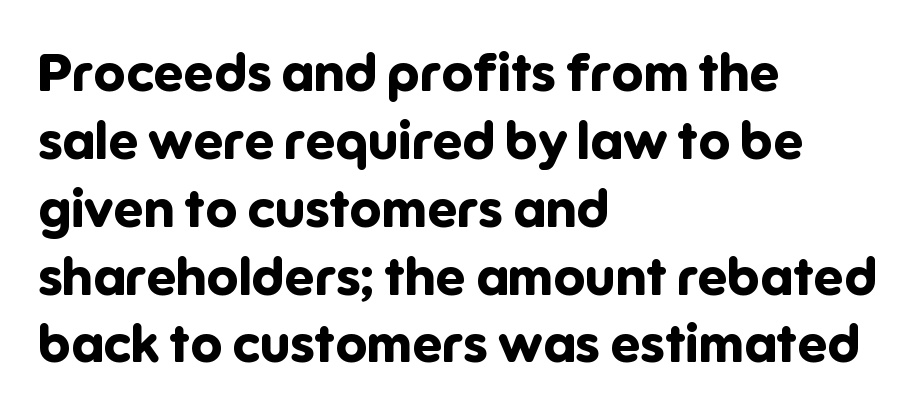
Alignment: flush left. The passage shown is not underscored anywhere. This is the regular roman posture of the typeface. Look at the stroke-to-counter ratio: heavy, a bold.
